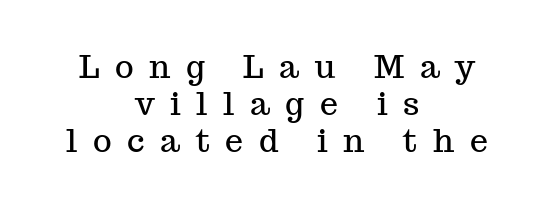
The line-height multiplier appears low, near solid setting. In terms of letterform style, serifs are clearly present. The face used here is rendered with a markedly widened letterfit. A typesetter would call this proportional, since set widths differ per character.
